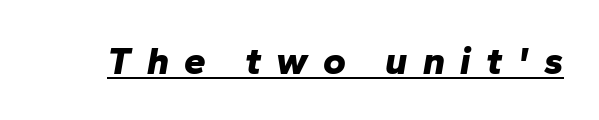
Loose tracking; the words dissolve into strings of separated letters. Italic: yes, the glyphs are oblique. Character widths vary here, with narrow letters taking less room than wide ones. Compared with an ordinary text face, these strokes are far heavier — a full bold. Beneath each row of characters lies a ruled line.
